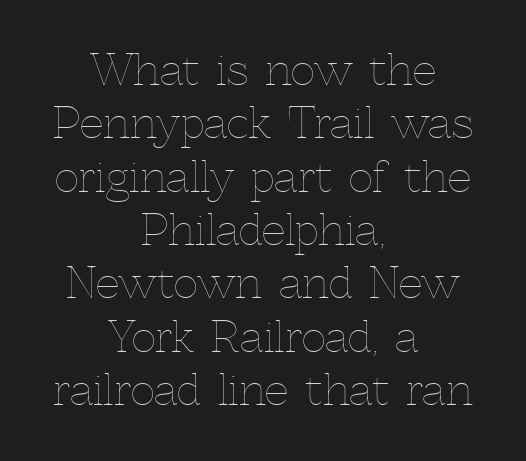
The passage is arranged like a title page — every line centered. The axis of the letterforms is exactly vertical. Between one letter and the next there's only the usual sliver of space. Vertically, the passage feels balanced, rows spaced as you'd expect.
